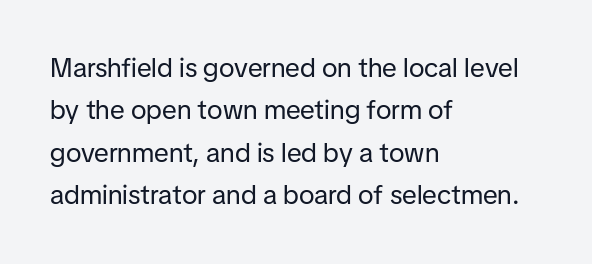
Q: Is the text bold? A: No.
Q: Is the text italic (slanted)? A: No, it is upright.
Q: Is the text underlined? A: No.
Q: How is the paragraph aligned? A: Left-aligned.
Q: Is the spacing between letters normal or unusually wide? A: Normal.
Q: Is the spacing between lines tight, normal or loose? A: Normal.
